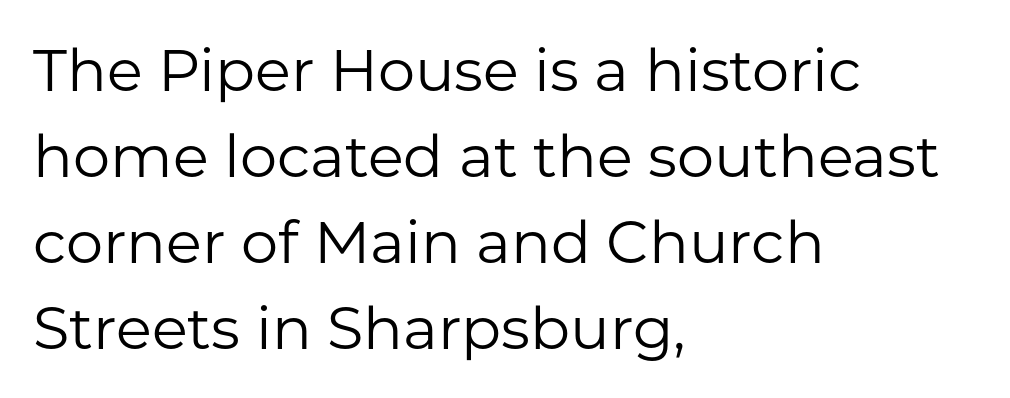
The image shows 59 px regular-weight sans-serif type, upright; set left-aligned, normal line spacing (1.46x), normal letter spacing, not underlined; low stroke contrast and a medium x-height.
